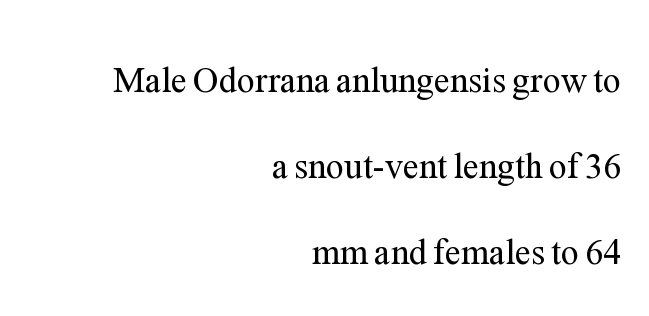
{"serif": "yes", "italic": "no", "bold": "no", "weight": "regular", "width": "normal", "stroke_contrast": "medium", "x_height": "medium", "monospaced": "no", "underline": "no", "align": "right", "line_spacing": "loose", "line_spacing_ratio": 2.39, "letter_spacing": "normal", "letter_spacing_em": 0.0, "glyph_px": 36}
